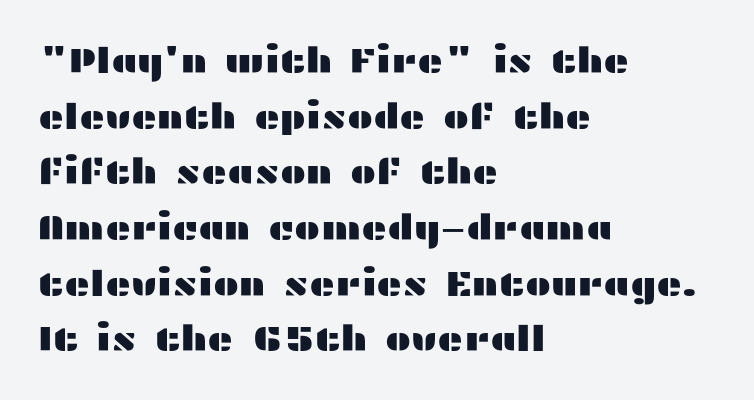
The image shows 35 px wide sans-serif type, upright; set left-aligned, normal line spacing (1.59x), normal letter spacing, not underlined; medium stroke contrast and a medium x-height.
